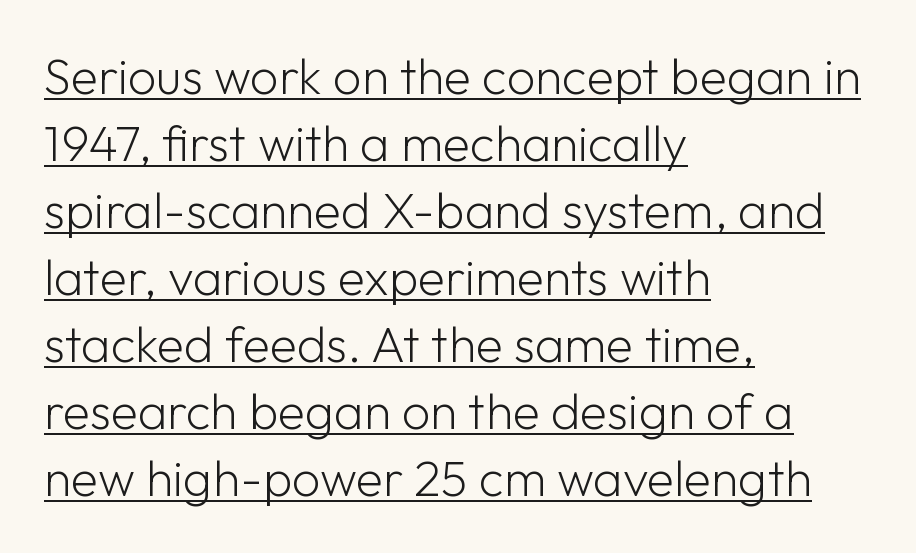
{"serif": "no", "italic": "no", "bold": "no", "weight": "light", "width": "normal", "stroke_contrast": "low", "x_height": "medium", "monospaced": "no", "underline": "yes", "align": "left", "line_spacing": "normal", "line_spacing_ratio": 1.34, "letter_spacing": "normal", "letter_spacing_em": 0.0, "glyph_px": 50}
